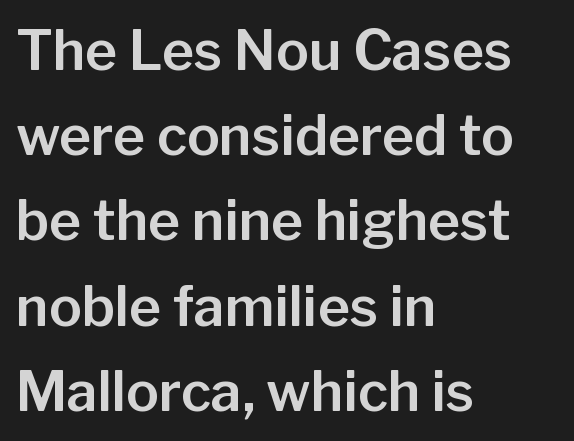
The image shows 55 px sans-serif type, upright; set left-aligned, normal line spacing (1.55x), normal letter spacing, not underlined; low stroke contrast and a medium x-height.
